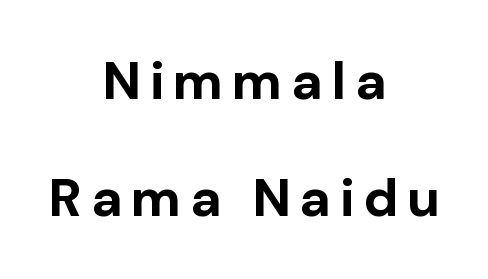
The image shows 53 px bold sans-serif type, upright; set centered, loose line spacing (2.2x), not underlined; low stroke contrast and a medium x-height.
